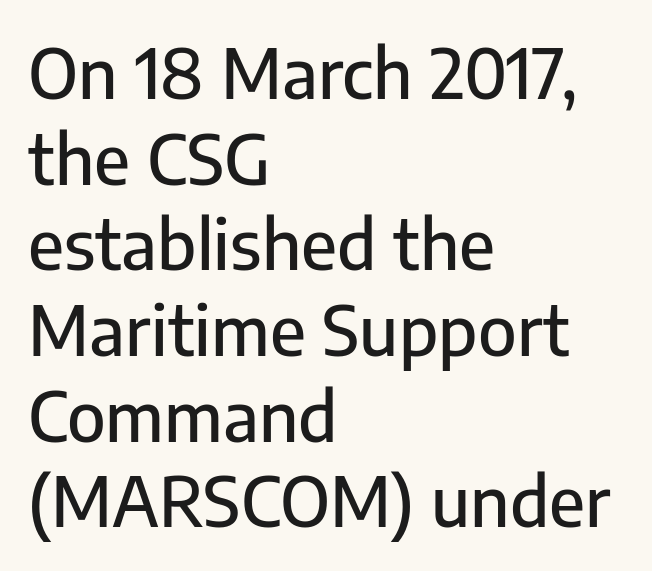
Q: Is the text italic (slanted)? A: No, it is upright.
Q: Is the typeface a serif or a sans-serif typeface? A: Sans-serif.
Q: Is the text underlined? A: No.
Q: How is the paragraph aligned? A: Left-aligned.
Q: Is the spacing between letters normal or unusually wide? A: Normal.
Q: Is the spacing between lines tight, normal or loose? A: Normal.
Q: Width (condensed, normal, or wide)? A: Normal.
Q: Stroke contrast? A: Low.
Q: x-height? A: Medium.
Q: Monospaced? A: No.
